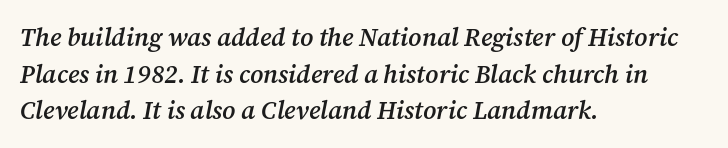
Q: Is the text bold? A: Semi-bold.
Q: Is the text italic (slanted)? A: Yes, it leans right by about 12 degrees.
Q: Is the text underlined? A: No.
Q: How is the paragraph aligned? A: Left-aligned.
Q: Is the spacing between letters normal or unusually wide? A: Normal.
Q: Is the spacing between lines tight, normal or loose? A: Normal.
